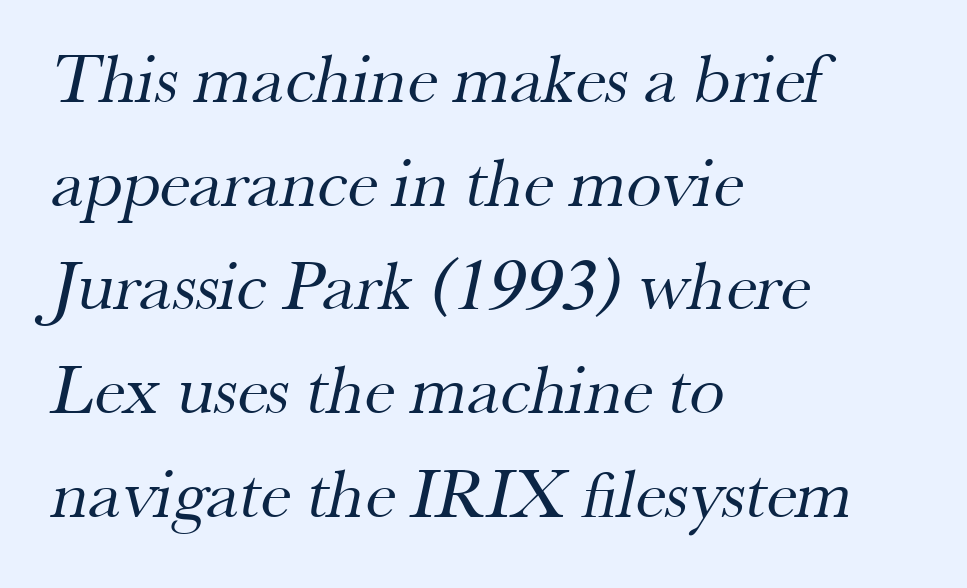
Q: Is the text bold? A: No.
Q: Is the typeface a serif or a sans-serif typeface? A: Serif.
Q: Is the text underlined? A: No.
Q: How is the paragraph aligned? A: Left-aligned.
Q: Is the spacing between letters normal or unusually wide? A: Normal.
Q: Is the spacing between lines tight, normal or loose? A: Normal.
Q: Width (condensed, normal, or wide)? A: Normal.
Q: Stroke contrast? A: Medium.
Q: x-height? A: Small.
Q: Monospaced? A: No.
